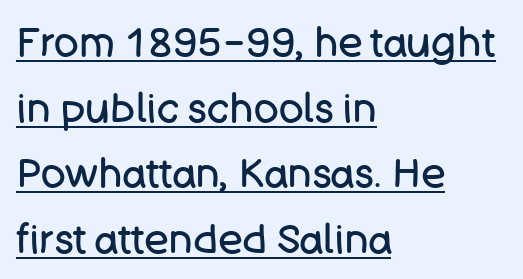
{"serif": "no", "italic": "no", "bold": "no", "weight": "regular", "width": "normal", "stroke_contrast": "low", "x_height": "large", "monospaced": "no", "underline": "yes", "align": "left", "line_spacing": "normal", "line_spacing_ratio": 1.6, "letter_spacing": "normal", "letter_spacing_em": 0.0, "glyph_px": 41}
